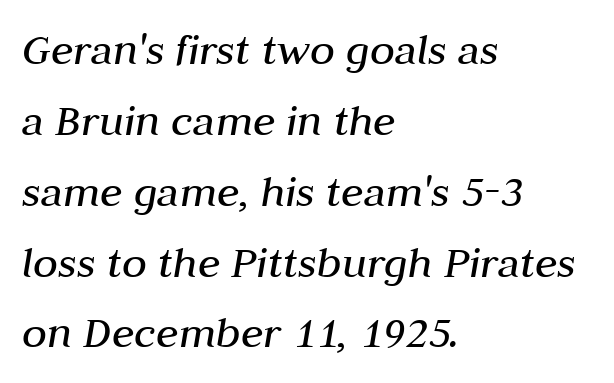
{"italic": "yes", "lean": "right", "slant_degrees": 10, "bold": "no", "weight": "regular", "width": "normal", "stroke_contrast": "medium", "x_height": "medium", "monospaced": "no", "underline": "no", "align": "left", "line_spacing": "normal", "line_spacing_ratio": 1.54, "letter_spacing": "normal", "letter_spacing_em": 0.0, "glyph_px": 46}
